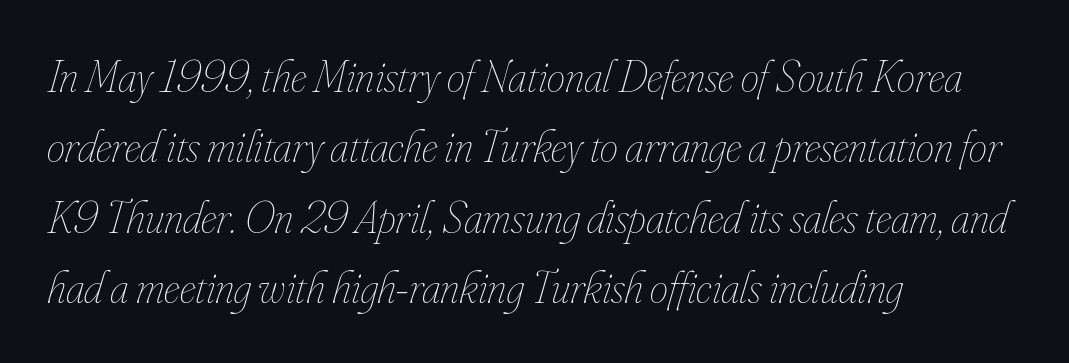
Q: Is the text bold? A: No.
Q: Is the text italic (slanted)? A: Yes, it leans right by about 16 degrees.
Q: Is the text underlined? A: No.
Q: How is the paragraph aligned? A: Left-aligned.
Q: Is the spacing between letters normal or unusually wide? A: Normal.
Q: Is the spacing between lines tight, normal or loose? A: Normal.
Q: Width (condensed, normal, or wide)? A: Condensed.
Q: Stroke contrast? A: Low.
Q: x-height? A: Small.
Q: Monospaced? A: No.
